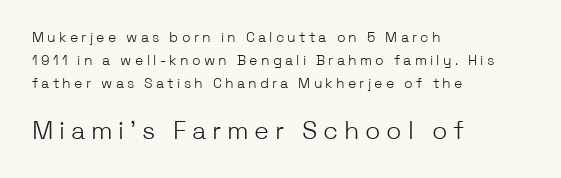
The image shows 25 px text type, upright; set left-aligned, normal line spacing (1.65x), unusually wide letter spacing (+0.23 em), not underlined; the second (bottom) block is 1.79x larger.
